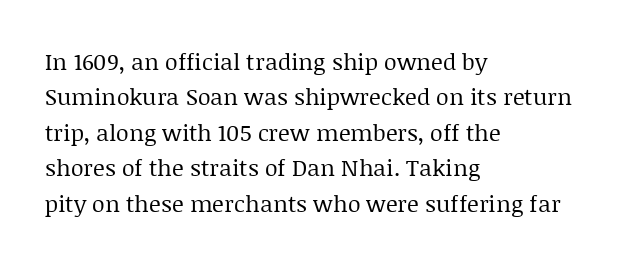
{"italic": "no", "bold": "no", "underline": "no", "align": "left", "line_spacing": "normal", "line_spacing_ratio": 1.54, "letter_spacing": "normal", "letter_spacing_em": 0.0, "glyph_px": 23}
